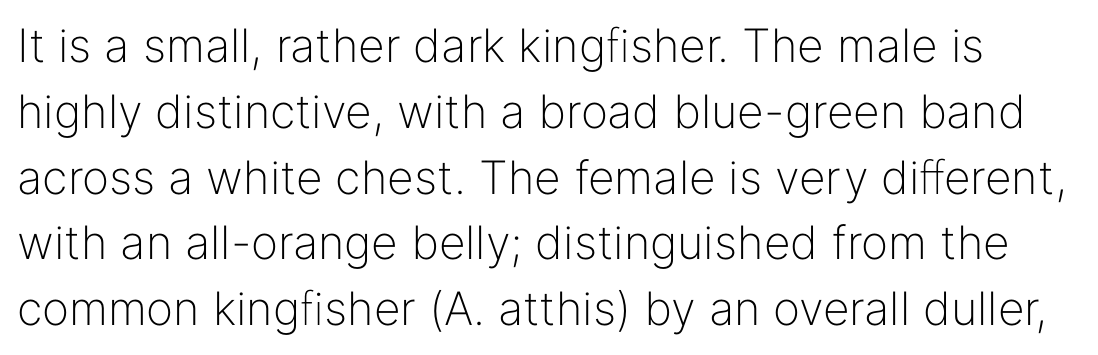
The image shows 46 px light sans-serif type, upright; set normal line spacing (1.43x), normal letter spacing, not underlined; low stroke contrast and a medium x-height.
